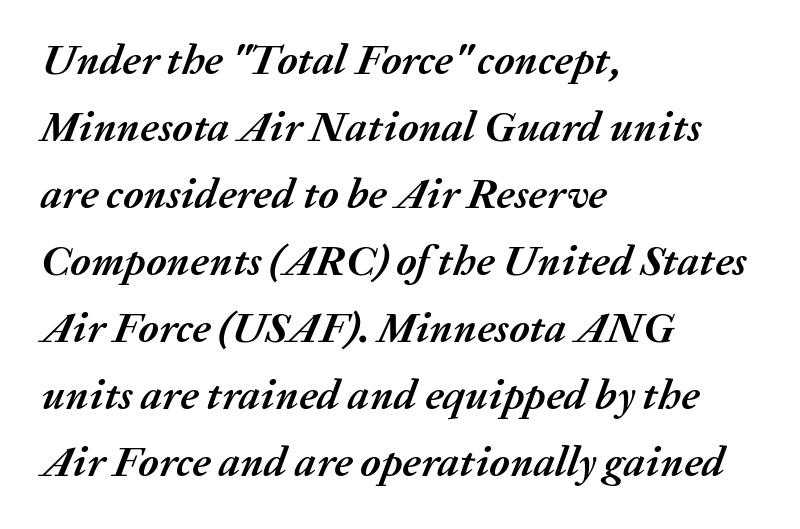
The image shows 43 px semibold type, italic (leaning right); set left-aligned, normal line spacing (1.56x), normal letter spacing, not underlined; medium stroke contrast and a medium x-height.
